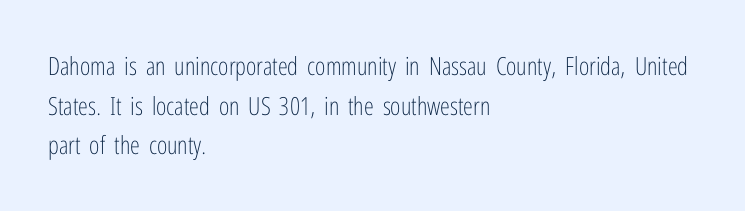
{"italic": "no", "bold": "no", "underline": "no", "align": "left", "line_spacing": "normal", "line_spacing_ratio": 1.59, "letter_spacing": "normal", "letter_spacing_em": 0.0, "glyph_px": 25}
